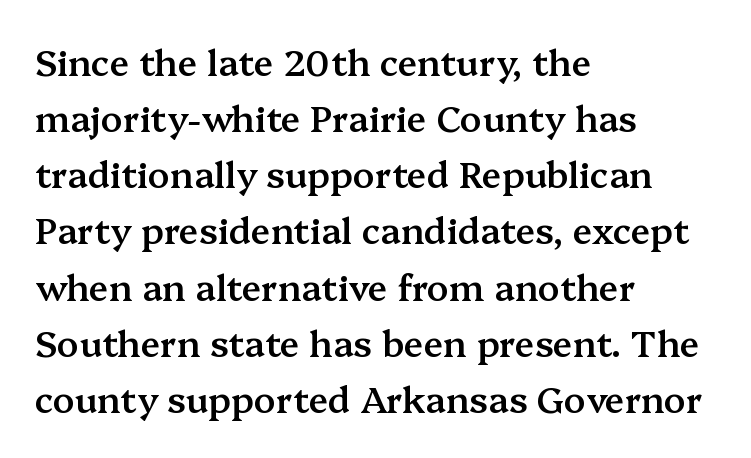
The image shows 36 px semibold serif type, upright; set left-aligned, normal line spacing (1.56x), normal letter spacing, not underlined; medium stroke contrast and a medium x-height.
